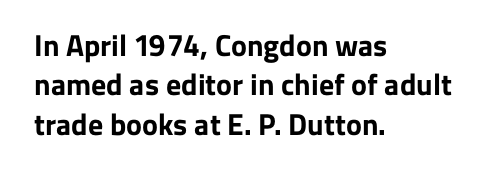
You can tell it's not italic because the verticals are truly vertical. Is this a fixed-width face? No — the glyphs have proportional, varying widths. The space between consecutive lines is moderate. Decoration check: the copy has no underline.
